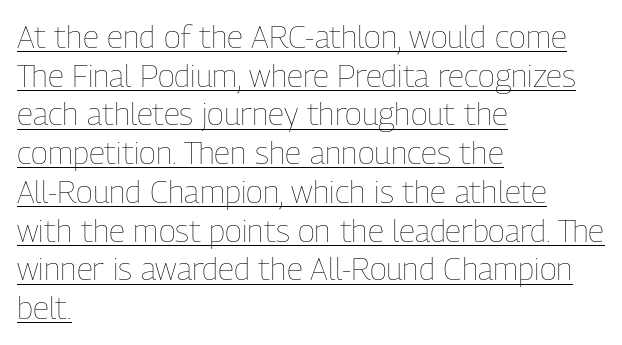
The image shows 32 px thin, condensed type, upright; set left-aligned, line spacing 1.21x, normal letter spacing, underlined; low stroke contrast and a medium x-height.
